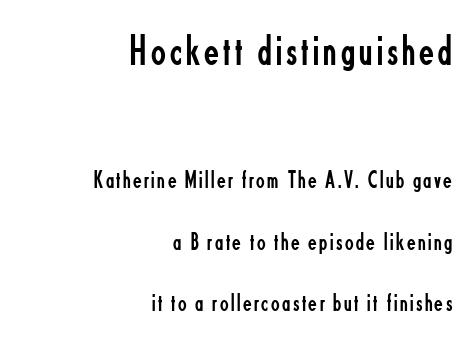
Q: Is the text bold? A: No.
Q: Is the text italic (slanted)? A: No, it is upright.
Q: Is the typeface a serif or a sans-serif typeface? A: Sans-serif.
Q: Is the text underlined? A: No.
Q: How is the paragraph aligned? A: Right-aligned.
Q: Is the spacing between lines tight, normal or loose? A: Loose.
Q: Which block of text is set in a larger size, the first (top) or the second (bottom)? A: The first (top) one.
Q: Width (condensed, normal, or wide)? A: Condensed.
Q: Stroke contrast? A: Low.
Q: x-height? A: Small.
Q: Monospaced? A: No.
